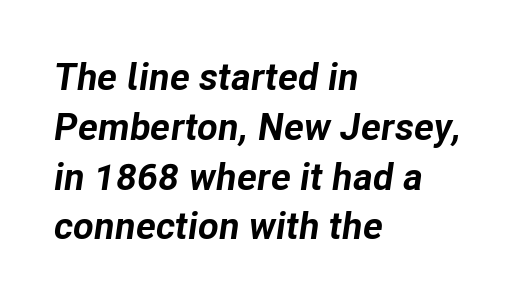
The image shows 38 px bold type, italic (leaning right); set left-aligned, normal line spacing (1.31x), normal letter spacing, not underlined; low stroke contrast and a medium x-height.
